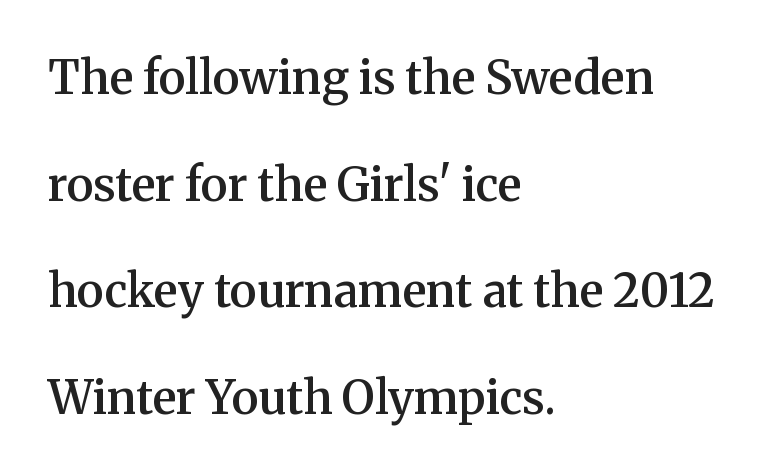
How are the letters spaced? Ordinarily, with no added tracking. Just letters on the line, the space beneath them empty. Note the varied advance widths — an 'i' is clearly narrower than an 'm'. The typography opts for an upright posture over an oblique one. Look at the stroke-to-counter ratio: somewhat heavy, a semibold.
